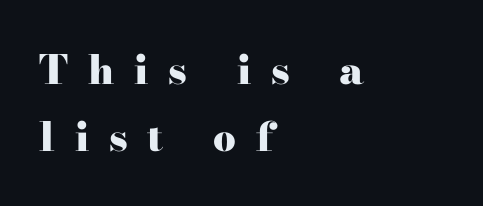
Q: Is the text bold? A: Yes.
Q: Is the text italic (slanted)? A: No, it is upright.
Q: Is the typeface a serif or a sans-serif typeface? A: Serif.
Q: Is the text underlined? A: No.
Q: How is the paragraph aligned? A: Left-aligned.
Q: Is the spacing between letters normal or unusually wide? A: Unusually wide.
Q: Is the spacing between lines tight, normal or loose? A: Normal.
Q: Width (condensed, normal, or wide)? A: Wide.
Q: Stroke contrast? A: High.
Q: x-height? A: Small.
Q: Monospaced? A: No.
